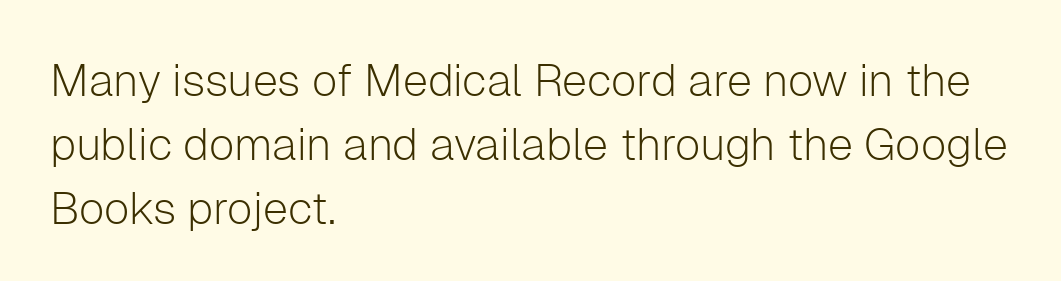
{"serif": "no", "italic": "no", "bold": "no", "weight": "light", "width": "normal", "stroke_contrast": "low", "x_height": "medium", "monospaced": "no", "underline": "no", "align": "left", "line_spacing": "normal", "line_spacing_ratio": 1.42, "letter_spacing": "normal", "letter_spacing_em": 0.0, "glyph_px": 45}
